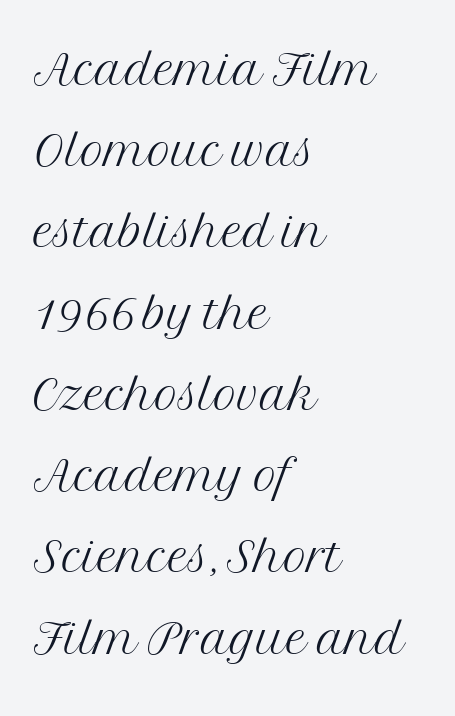
The image shows 65 px light serif type; set left-aligned, normal line spacing (1.25x), normal letter spacing, not underlined; medium stroke contrast and a medium x-height.
